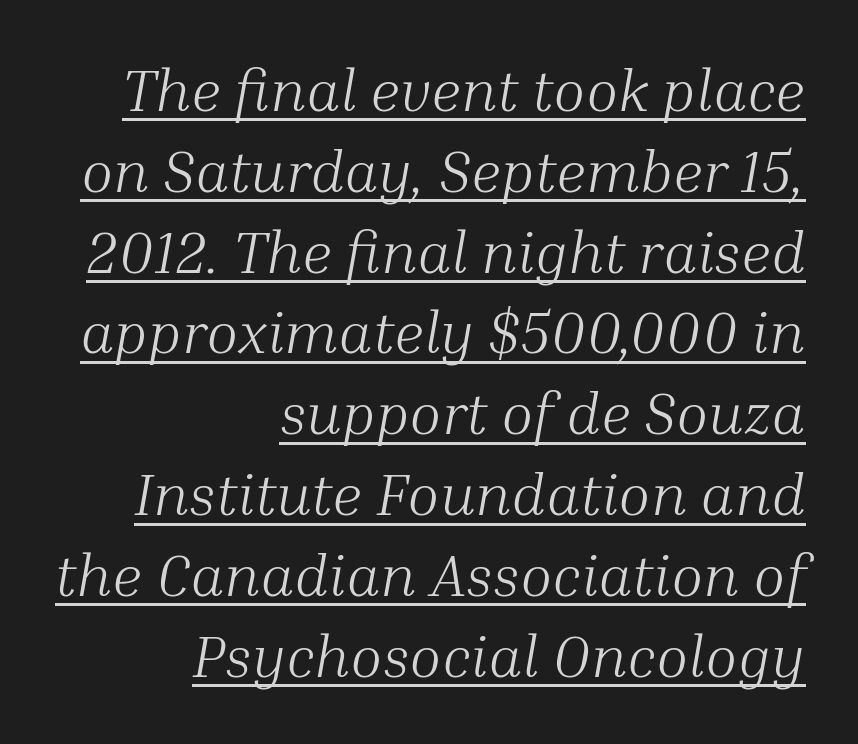
Q: Is the text bold? A: No.
Q: Is the text italic (slanted)? A: Yes, it leans right by about 10 degrees.
Q: Is the typeface a serif or a sans-serif typeface? A: Serif.
Q: Is the text underlined? A: Yes.
Q: How is the paragraph aligned? A: Right-aligned.
Q: Is the spacing between letters normal or unusually wide? A: Normal.
Q: Is the spacing between lines tight, normal or loose? A: Normal.
Q: Width (condensed, normal, or wide)? A: Normal.
Q: Stroke contrast? A: Medium.
Q: x-height? A: Medium.
Q: Monospaced? A: No.
